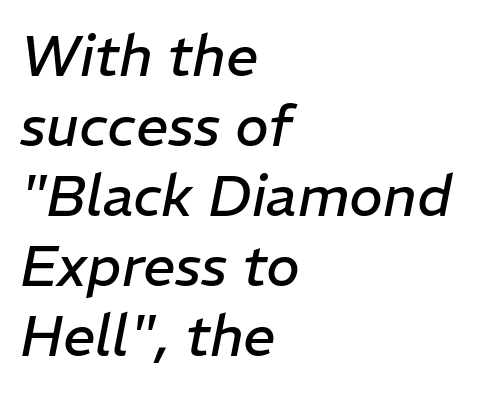
Descenders hang freely into open space. These glyphs show unthickened strokes, regular width or finer. A typesetter would call this proportional, since set widths differ per character. Tracking here is standard; glyphs follow each other at the usual distance.
